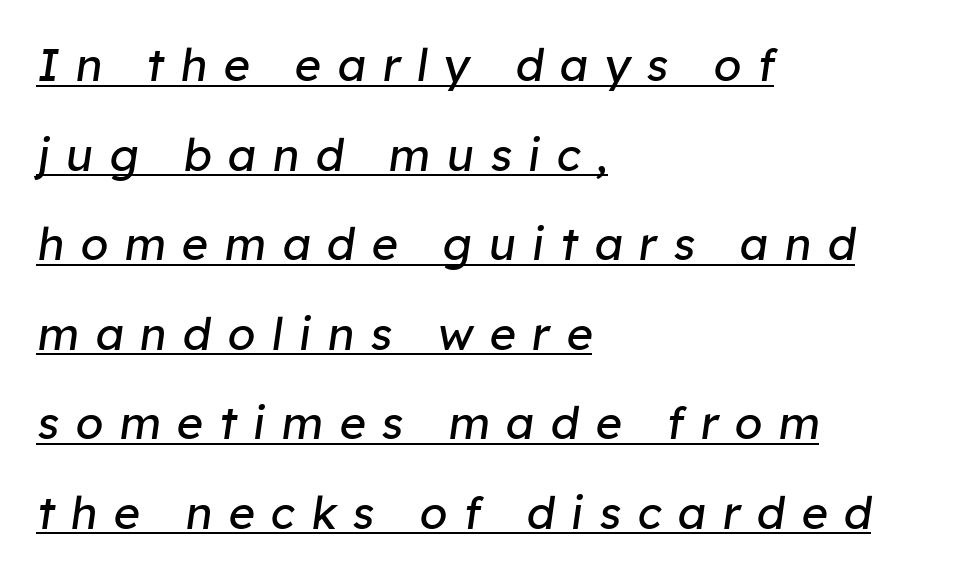
{"italic": "yes", "lean": "right", "slant_degrees": 8, "bold": "no", "weight": "regular", "width": "normal", "stroke_contrast": "low", "x_height": "medium", "monospaced": "no", "underline": "yes", "align": "left", "line_spacing": "loose", "line_spacing_ratio": 1.99, "letter_spacing": "wide", "letter_spacing_em": 0.36, "glyph_px": 45}
